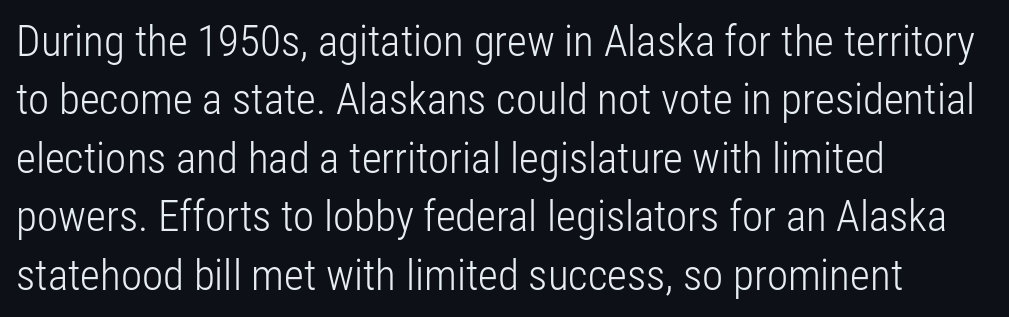
Q: Is the text bold? A: No.
Q: Is the text italic (slanted)? A: No, it is upright.
Q: Is the typeface a serif or a sans-serif typeface? A: Sans-serif.
Q: Is the text underlined? A: No.
Q: How is the paragraph aligned? A: Left-aligned.
Q: Is the spacing between letters normal or unusually wide? A: Normal.
Q: Is the spacing between lines tight, normal or loose? A: Normal.
Q: Width (condensed, normal, or wide)? A: Condensed.
Q: Stroke contrast? A: Low.
Q: x-height? A: Medium.
Q: Monospaced? A: No.
